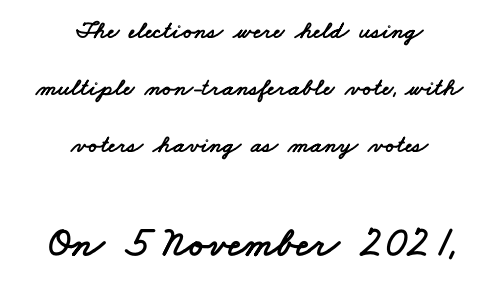
{"serif": "no", "width": "wide", "stroke_contrast": "low", "x_height": "small", "monospaced": "no", "underline": "no", "align": "center", "line_spacing": "loose", "line_spacing_ratio": 2.29, "letter_spacing": "normal", "letter_spacing_em": 0.0, "larger_block": "second", "size_ratio": 1.72, "glyph_px": 43}
